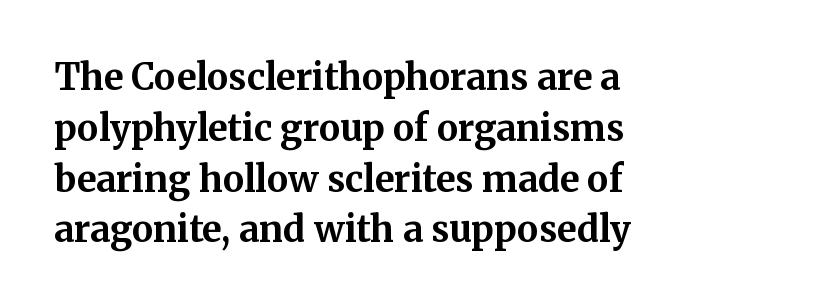
The image shows 36 px bold serif type, upright; set left-aligned, normal line spacing (1.41x), normal letter spacing, not underlined; medium stroke contrast and a medium x-height.
